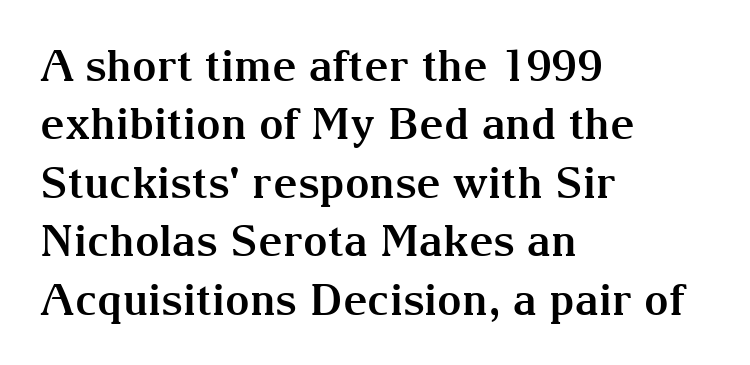
Each letter keeps its own natural width here, so spacing adapts to shape. Every character sits straight up, as roman type does. Just letters on the line, the space beneath them empty. Stroke thickness is high; the sample reads as a true bold.
